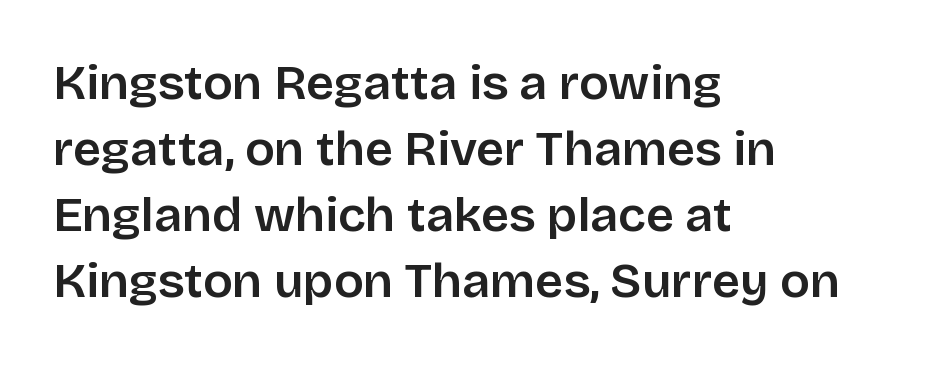
Q: Is the text italic (slanted)? A: No, it is upright.
Q: Is the typeface a serif or a sans-serif typeface? A: Sans-serif.
Q: Is the text underlined? A: No.
Q: How is the paragraph aligned? A: Left-aligned.
Q: Is the spacing between letters normal or unusually wide? A: Normal.
Q: Is the spacing between lines tight, normal or loose? A: Normal.
Q: Width (condensed, normal, or wide)? A: Normal.
Q: Stroke contrast? A: Low.
Q: x-height? A: Large.
Q: Monospaced? A: No.
